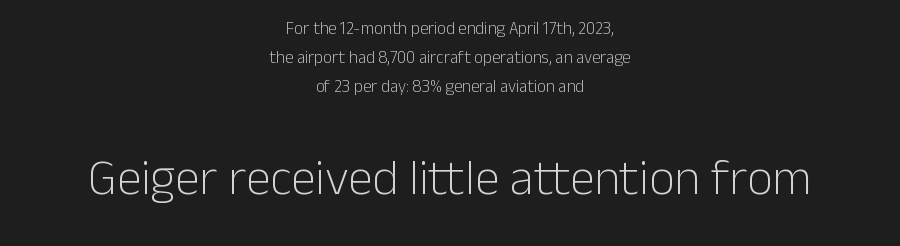
Q: Is the text bold? A: No.
Q: Is the text italic (slanted)? A: No, it is upright.
Q: Is the typeface a serif or a sans-serif typeface? A: Sans-serif.
Q: Is the text underlined? A: No.
Q: How is the paragraph aligned? A: Centered.
Q: Is the spacing between letters normal or unusually wide? A: Normal.
Q: Which block of text is set in a larger size, the first (top) or the second (bottom)? A: The second (bottom) one.
Q: Width (condensed, normal, or wide)? A: Normal.
Q: Stroke contrast? A: Low.
Q: x-height? A: Medium.
Q: Monospaced? A: No.
